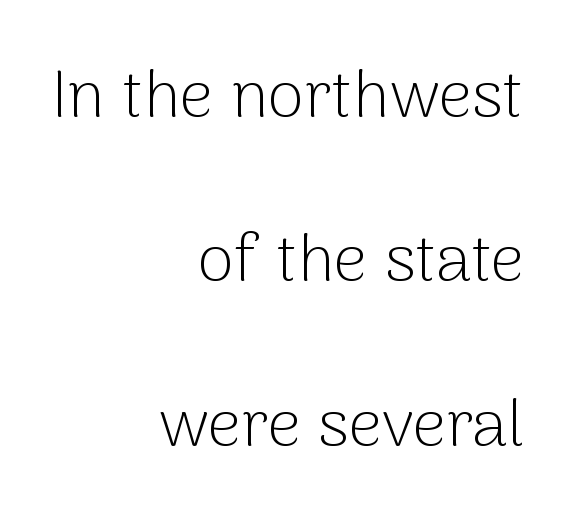
The image shows 66 px light sans-serif type, upright; set right-aligned, loose line spacing (2.49x), normal letter spacing, not underlined; low stroke contrast and a medium x-height.
